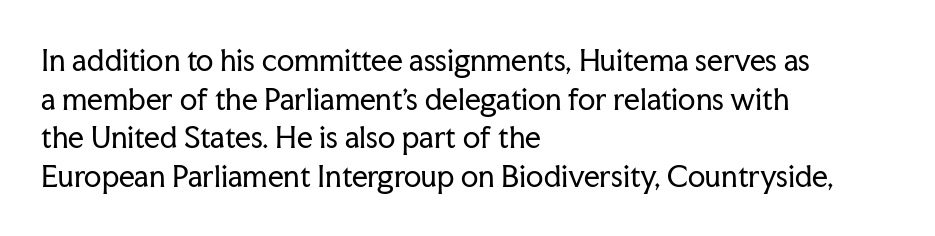
The image shows 28 px regular-weight serif type, upright; set left-aligned, normal line spacing (1.38x), normal letter spacing, not underlined; low stroke contrast and a medium x-height.
